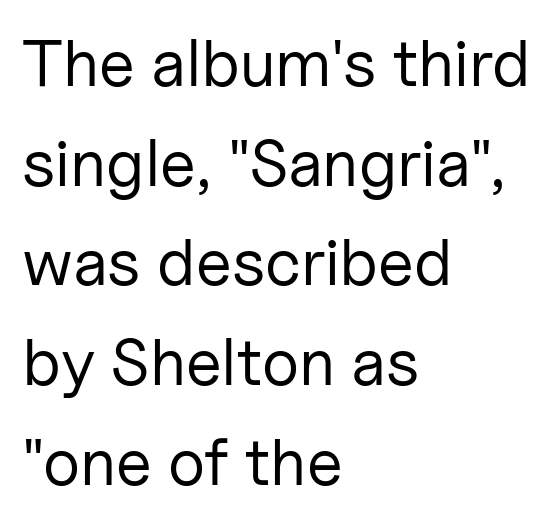
The image shows 66 px regular-weight sans-serif type, upright; set left-aligned, normal line spacing (1.51x), normal letter spacing, not underlined; low stroke contrast and a medium x-height.
